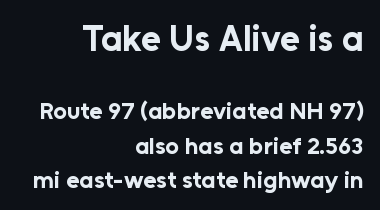
Each row of text sits above clean, open space. Compared with a flush-left layout, this one pins lines to the opposite, right side. A typesetter would call this zero additional tracking. You can tell from the bare stems that sans-serif type was used. The designer left line spacing at the default.
